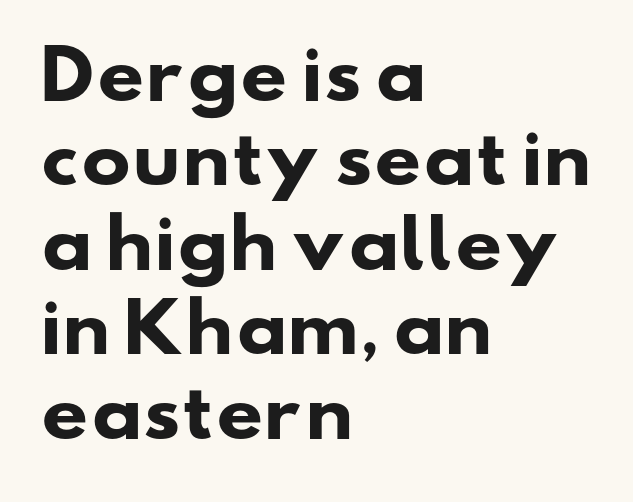
The image shows 66 px heavy, wide sans-serif type; set left-aligned, normal line spacing (1.28x), normal letter spacing, not underlined; low stroke contrast and a small x-height.
